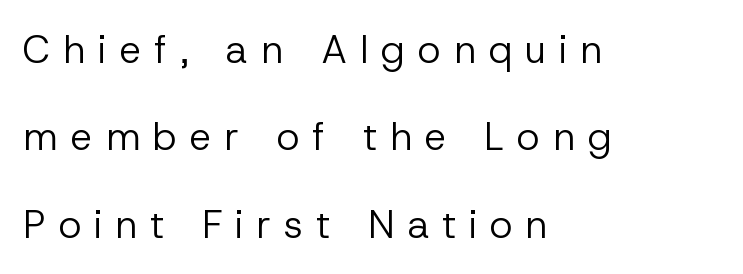
Do the characters align in a grid? No, the font is proportional. Inter-character spacing is expanded well beyond the font's built-in metrics. Look at the bottom of the vertical strokes: they stop flat, with no serifs. When letters stand straight like this, we call the style roman or upright.
